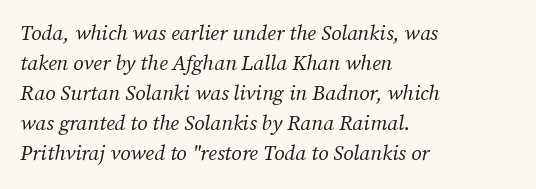
The image shows 21 px text type, italic (leaning right); set left-aligned, normal line spacing (1.43x), normal letter spacing, not underlined.
